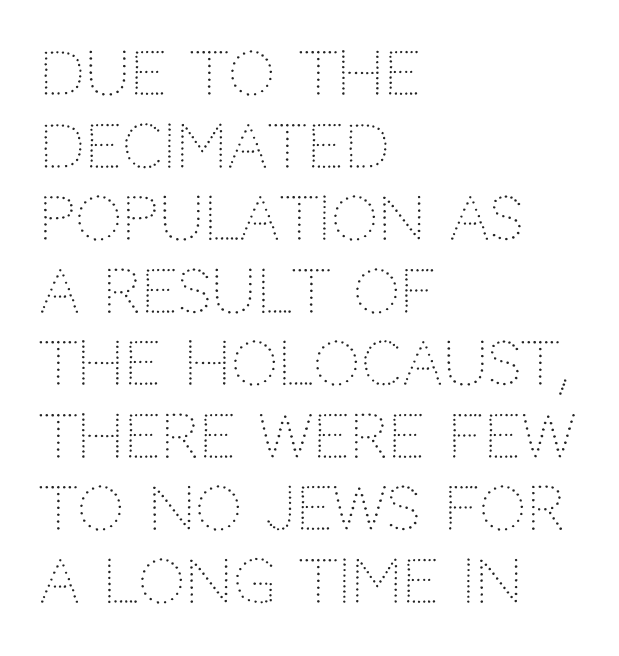
Q: Is the text bold? A: No.
Q: Is the text italic (slanted)? A: No, it is upright.
Q: Is the typeface a serif or a sans-serif typeface? A: Sans-serif.
Q: Is the text underlined? A: No.
Q: How is the paragraph aligned? A: Left-aligned.
Q: Is the spacing between letters normal or unusually wide? A: Normal.
Q: Width (condensed, normal, or wide)? A: Normal.
Q: Stroke contrast? A: Low.
Q: x-height? A: Large.
Q: Monospaced? A: No.
